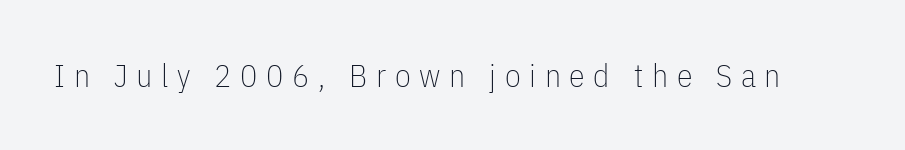
The image shows 32 px thin, condensed sans-serif type, upright; set unusually wide letter spacing (+0.27 em), not underlined; low stroke contrast and a medium x-height.
